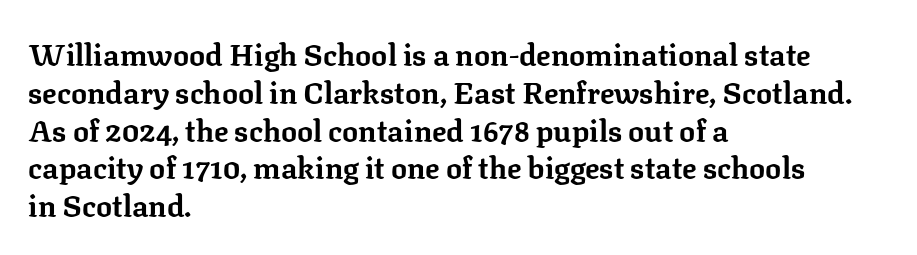
The image shows 30 px bold serif type, upright; set left-aligned, normal line spacing (1.26x), normal letter spacing, not underlined; low stroke contrast and a medium x-height.
